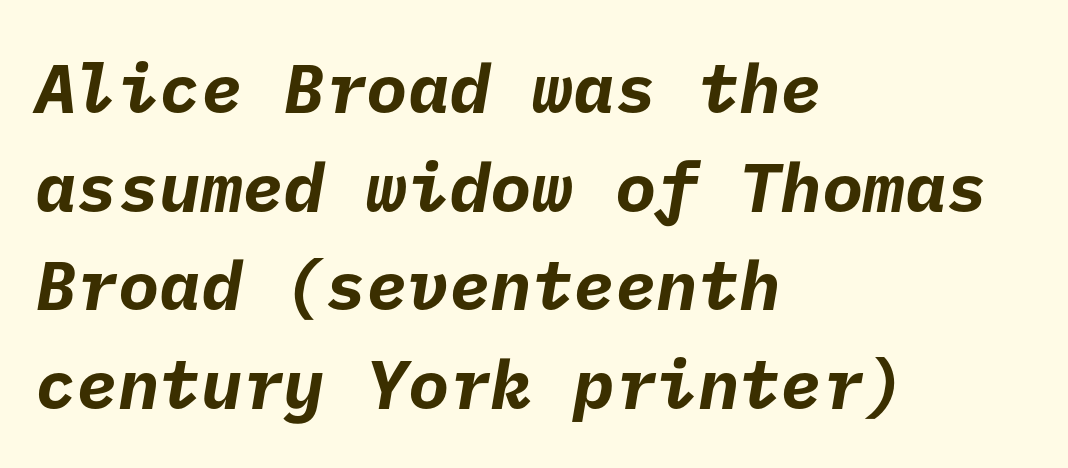
The image shows 69 px bold sans-serif type; set left-aligned, normal line spacing (1.43x), normal letter spacing, not underlined; low stroke contrast and a medium x-height.
